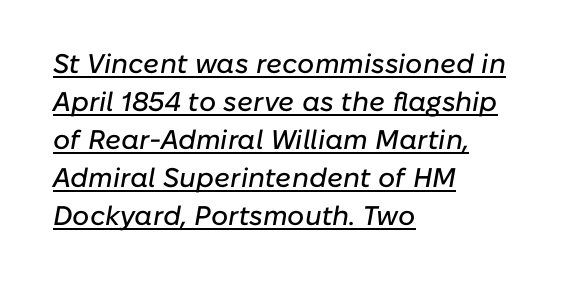
Q: Is the text italic (slanted)? A: Yes, it leans right by about 10 degrees.
Q: Is the text underlined? A: Yes.
Q: How is the paragraph aligned? A: Left-aligned.
Q: Is the spacing between letters normal or unusually wide? A: Normal.
Q: Is the spacing between lines tight, normal or loose? A: Normal.
